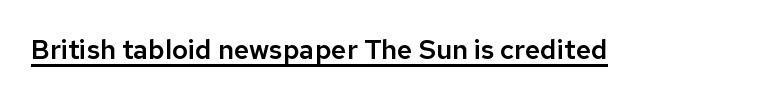
The image shows 27 px text type, upright; set normal letter spacing, underlined.
